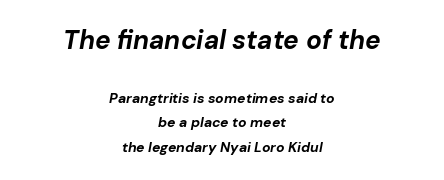
Typeset on center — no edge is straight. The type is set solid horizontally, with unmodified tracking. The more generous point size was reserved for the upper chunk. Bare-footed words on every line.
